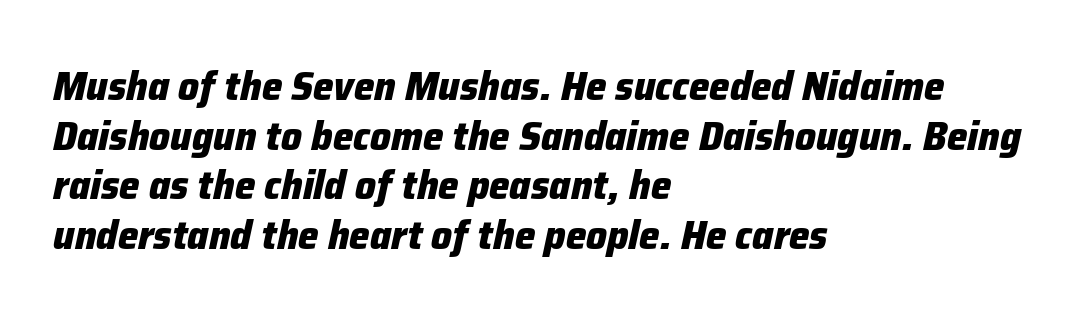
Q: Is the text bold? A: Yes.
Q: Is the text italic (slanted)? A: Yes, it leans right by about 12 degrees.
Q: Is the text underlined? A: No.
Q: How is the paragraph aligned? A: Left-aligned.
Q: Is the spacing between letters normal or unusually wide? A: Normal.
Q: Width (condensed, normal, or wide)? A: Normal.
Q: Stroke contrast? A: Low.
Q: x-height? A: Medium.
Q: Monospaced? A: No.
